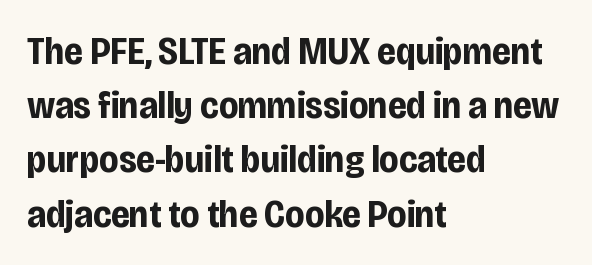
The image shows 39 px bold, condensed sans-serif type, upright; set left-aligned, normal line spacing (1.39x), normal letter spacing, not underlined; low stroke contrast and a large x-height.
